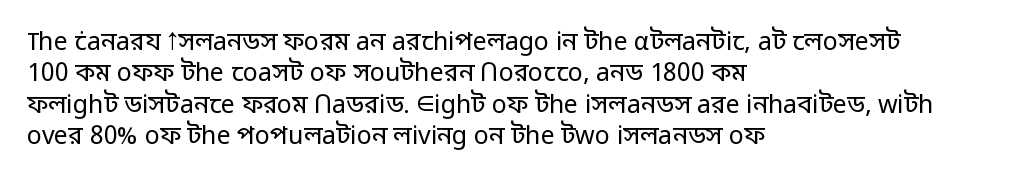
Q: Is the text bold? A: No.
Q: Is the text italic (slanted)? A: No, it is upright.
Q: Is the text underlined? A: No.
Q: How is the paragraph aligned? A: Left-aligned.
Q: Is the spacing between letters normal or unusually wide? A: Normal.
Q: Is the spacing between lines tight, normal or loose? A: Normal.
